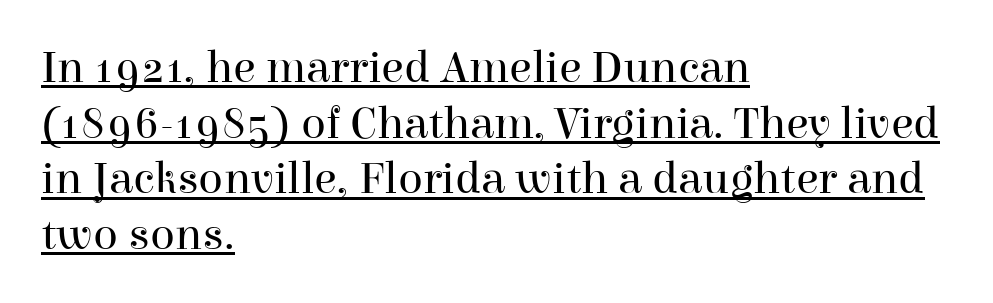
Q: Is the text bold? A: No.
Q: Is the text italic (slanted)? A: No, it is upright.
Q: Is the typeface a serif or a sans-serif typeface? A: Serif.
Q: Is the text underlined? A: Yes.
Q: How is the paragraph aligned? A: Left-aligned.
Q: Is the spacing between letters normal or unusually wide? A: Normal.
Q: Width (condensed, normal, or wide)? A: Normal.
Q: Stroke contrast? A: High.
Q: x-height? A: Medium.
Q: Monospaced? A: No.
